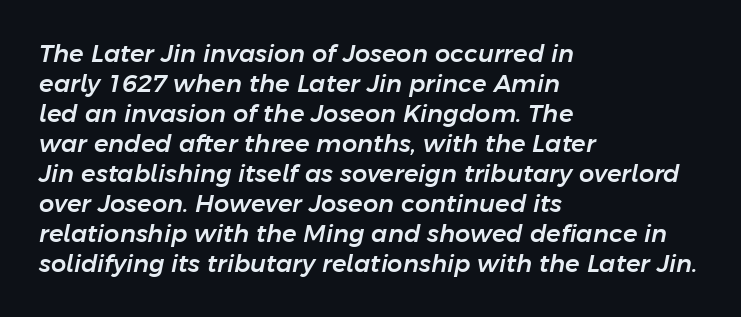
Q: Is the text italic (slanted)? A: Yes, it leans right by about 11 degrees.
Q: Is the text underlined? A: No.
Q: How is the paragraph aligned? A: Left-aligned.
Q: Is the spacing between letters normal or unusually wide? A: Normal.
Q: Is the spacing between lines tight, normal or loose? A: Normal.
